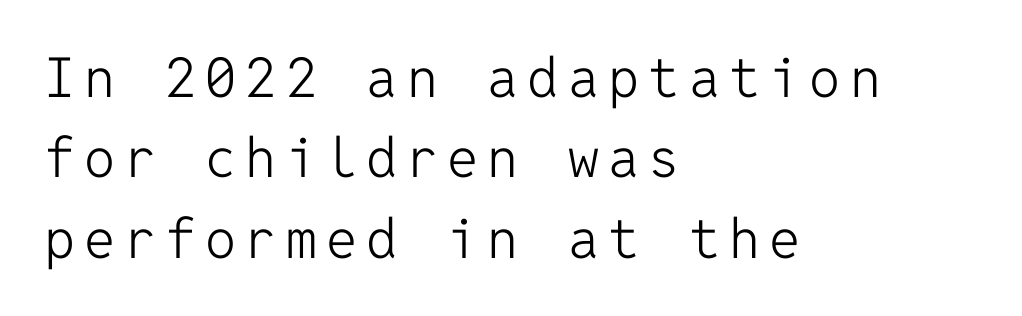
The image shows 55 px light sans-serif type, upright, monospaced; set left-aligned, normal line spacing (1.46x), not underlined; low stroke contrast and a medium x-height.
